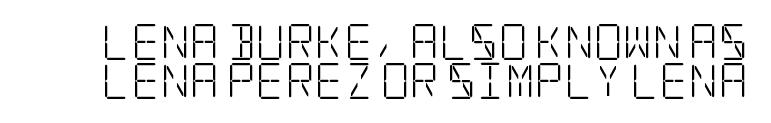
The image shows 36 px light, condensed serif type, upright; set tight line spacing (1.08x), normal letter spacing, not underlined; low stroke contrast and a large x-height.
